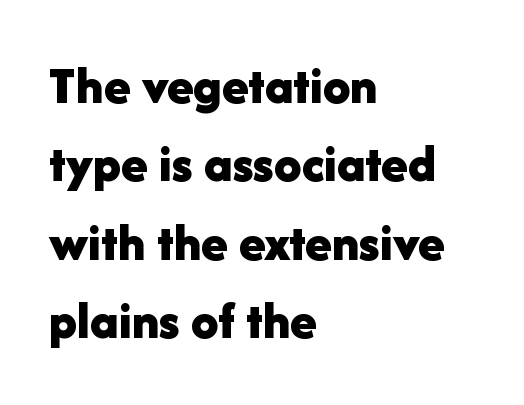
The image shows 54 px bold sans-serif type, upright; set left-aligned, normal line spacing (1.45x), normal letter spacing, not underlined; low stroke contrast and a medium x-height.
